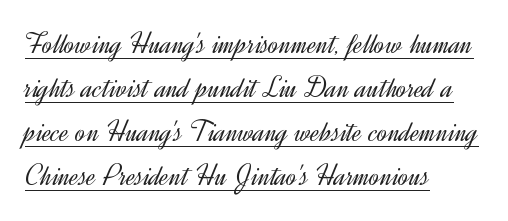
Quick note: underline on. Note the varied advance widths — an 'i' is clearly narrower than an 'm'. Characters follow at the spacing the type designer built in. Classification — sans serif.
